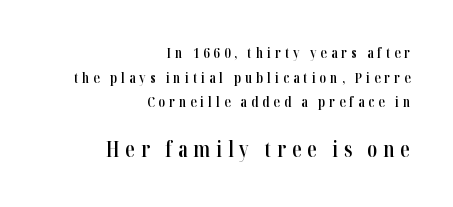
The image shows 21 px text type, upright; set right-aligned, line spacing 1.76x, unusually wide letter spacing (+0.28 em), not underlined; the second (bottom) block is 1.5x larger.
